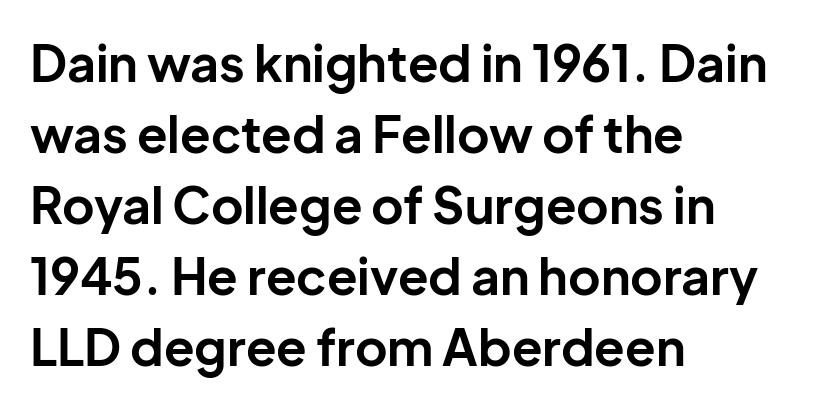
{"serif": "no", "italic": "no", "bold": "yes", "weight": "bold", "width": "normal", "stroke_contrast": "low", "x_height": "medium", "monospaced": "no", "underline": "no", "align": "left", "line_spacing": "normal", "line_spacing_ratio": 1.42, "letter_spacing": "normal", "letter_spacing_em": 0.0, "glyph_px": 50}
